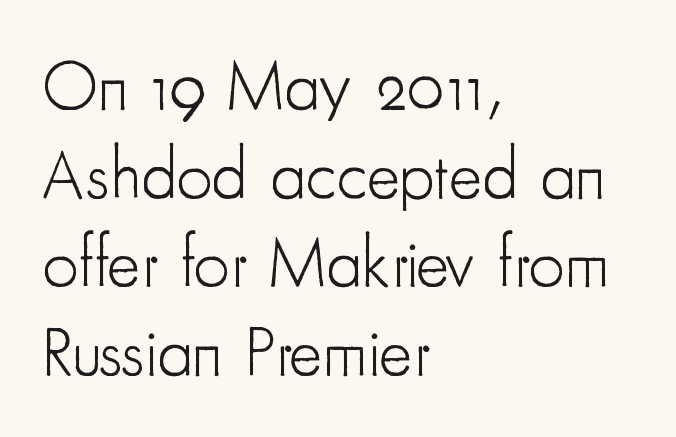
{"serif": "no", "italic": "no", "bold": "no", "weight": "light", "width": "condensed", "stroke_contrast": "low", "x_height": "small", "monospaced": "no", "underline": "no", "align": "left", "line_spacing": "normal", "line_spacing_ratio": 1.25, "letter_spacing": "normal", "letter_spacing_em": 0.0, "glyph_px": 71}
